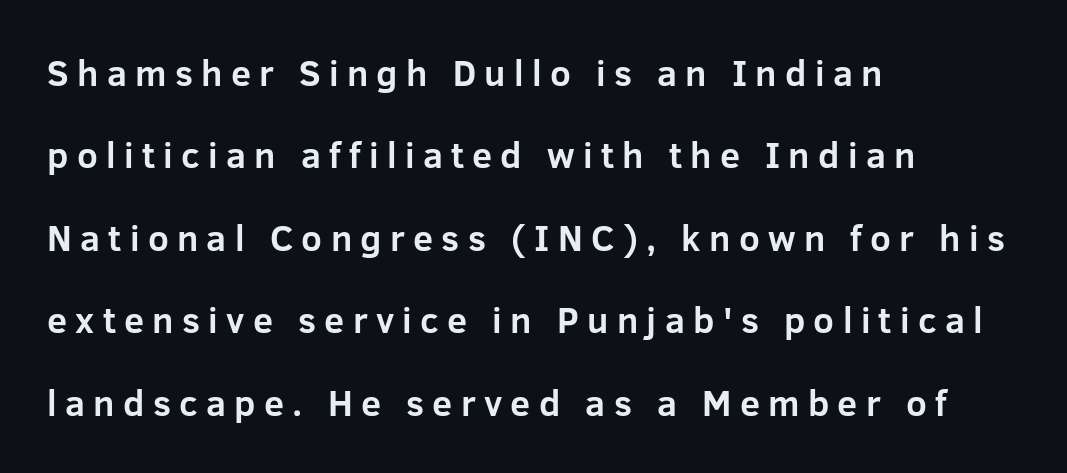
Q: Is the text bold? A: Yes.
Q: Is the text italic (slanted)? A: No, it is upright.
Q: Is the typeface a serif or a sans-serif typeface? A: Sans-serif.
Q: Is the text underlined? A: No.
Q: How is the paragraph aligned? A: Left-aligned.
Q: Is the spacing between letters normal or unusually wide? A: Unusually wide.
Q: Is the spacing between lines tight, normal or loose? A: Loose.
Q: Width (condensed, normal, or wide)? A: Normal.
Q: Stroke contrast? A: Low.
Q: x-height? A: Medium.
Q: Monospaced? A: No.
